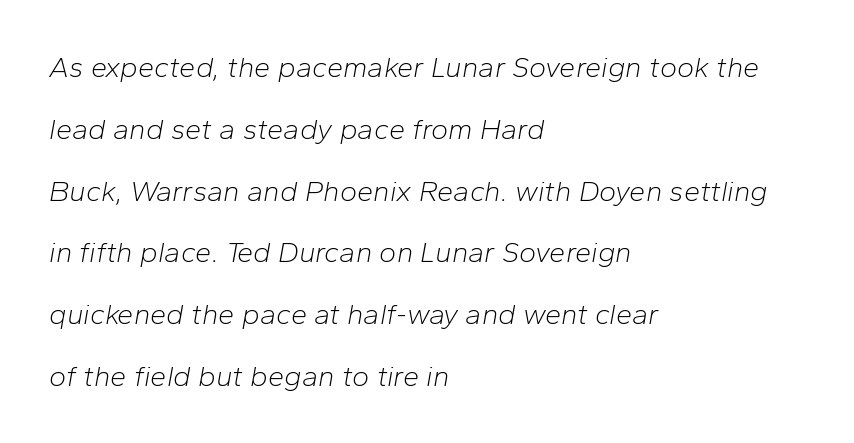
Q: Is the text bold? A: No.
Q: Is the text italic (slanted)? A: Yes, it leans right by about 10 degrees.
Q: Is the text underlined? A: No.
Q: How is the paragraph aligned? A: Left-aligned.
Q: Is the spacing between letters normal or unusually wide? A: Normal.
Q: Is the spacing between lines tight, normal or loose? A: Loose.
Q: Width (condensed, normal, or wide)? A: Normal.
Q: Stroke contrast? A: Low.
Q: x-height? A: Medium.
Q: Monospaced? A: No.
